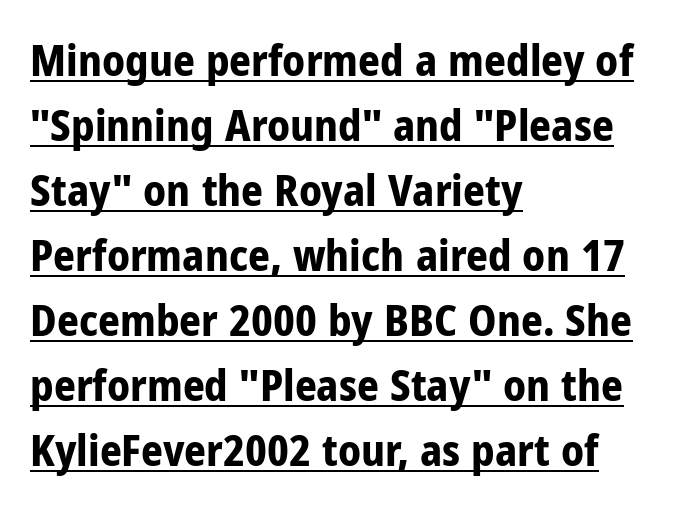
{"serif": "no", "italic": "no", "bold": "yes", "weight": "bold", "width": "condensed", "stroke_contrast": "low", "x_height": "medium", "monospaced": "no", "underline": "yes", "align": "left", "line_spacing": "normal", "line_spacing_ratio": 1.51, "letter_spacing": "normal", "letter_spacing_em": 0.0, "glyph_px": 43}
